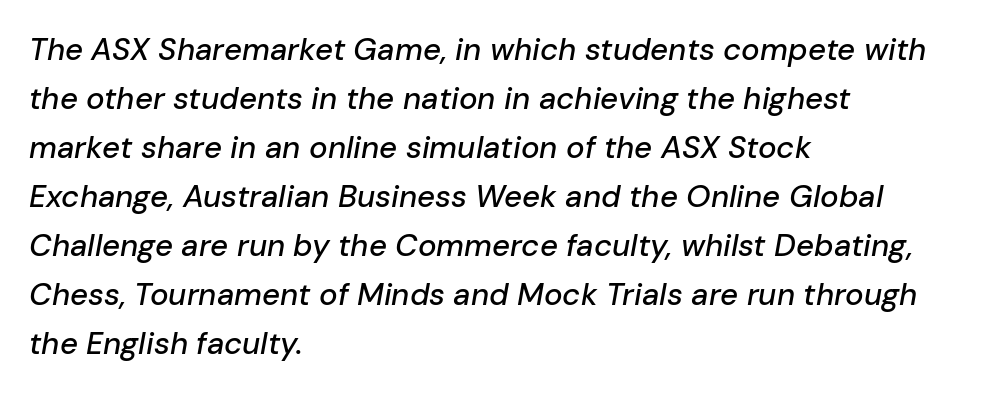
The image shows 31 px text type, italic (leaning right); set left-aligned, normal line spacing (1.58x), normal letter spacing, not underlined; low stroke contrast and a medium x-height.
